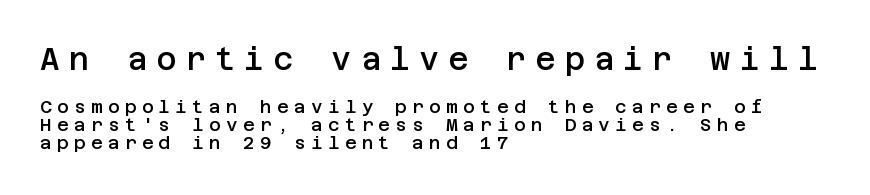
Q: Is the text bold? A: Semi-bold.
Q: Is the text italic (slanted)? A: No, it is upright.
Q: Is the typeface a serif or a sans-serif typeface? A: Sans-serif.
Q: Is the text underlined? A: No.
Q: How is the paragraph aligned? A: Left-aligned.
Q: Is the spacing between letters normal or unusually wide? A: Unusually wide.
Q: Is the spacing between lines tight, normal or loose? A: Tight.
Q: Which block of text is set in a larger size, the first (top) or the second (bottom)? A: The first (top) one.
Q: Width (condensed, normal, or wide)? A: Normal.
Q: Stroke contrast? A: Low.
Q: x-height? A: Large.
